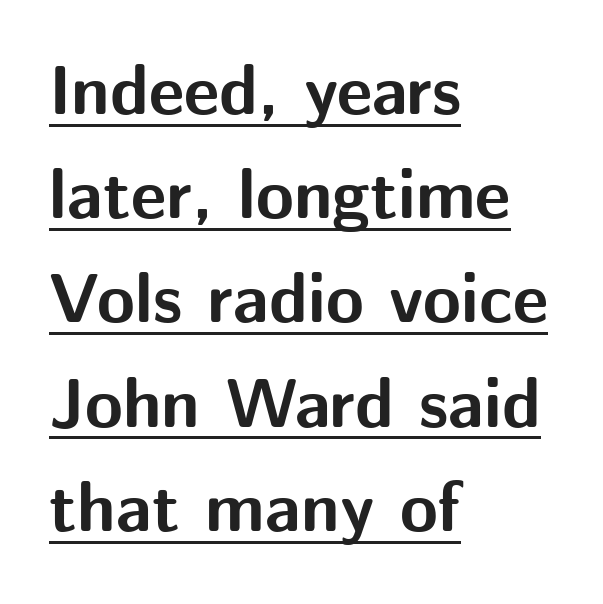
Proportional: the letters do not fall into vertical columns. Weight check: bold — yes, fully. Designer's note — italics off, roman on. Unlike a traditional serif, this face leaves its strokes unadorned.
